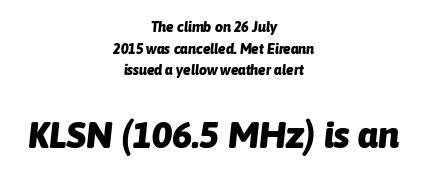
Whoever set this made the second block the dominant, larger element. Caption: multi-line text, centered on the measure. Emphasis-style slanted type is in use. Is this a fixed-width face? No — the glyphs have proportional, varying widths. Glance below the letters and you will spot only blank space.
